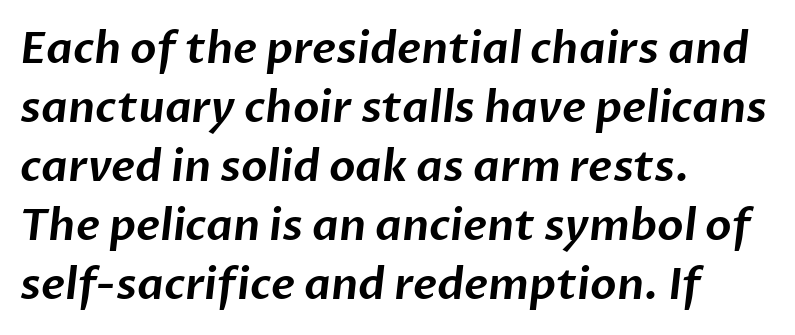
Q: Is the typeface a serif or a sans-serif typeface? A: Sans-serif.
Q: Is the text underlined? A: No.
Q: How is the paragraph aligned? A: Left-aligned.
Q: Is the spacing between letters normal or unusually wide? A: Normal.
Q: Is the spacing between lines tight, normal or loose? A: Normal.
Q: Width (condensed, normal, or wide)? A: Normal.
Q: Stroke contrast? A: Low.
Q: x-height? A: Medium.
Q: Monospaced? A: No.
